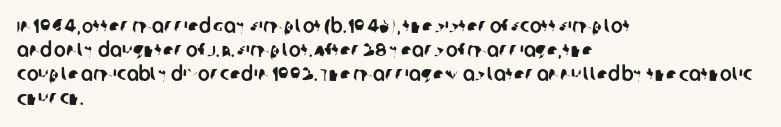
Has an underline been added? It has not. The compositor pushed each line to the left boundary. No extra tracking has been applied to these lines.
